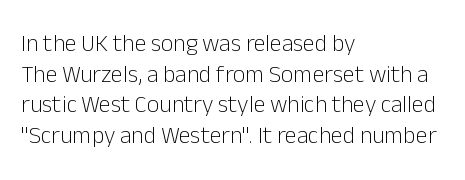
Q: Is the text bold? A: No.
Q: Is the text italic (slanted)? A: No, it is upright.
Q: Is the text underlined? A: No.
Q: How is the paragraph aligned? A: Left-aligned.
Q: Is the spacing between letters normal or unusually wide? A: Normal.
Q: Is the spacing between lines tight, normal or loose? A: Normal.
